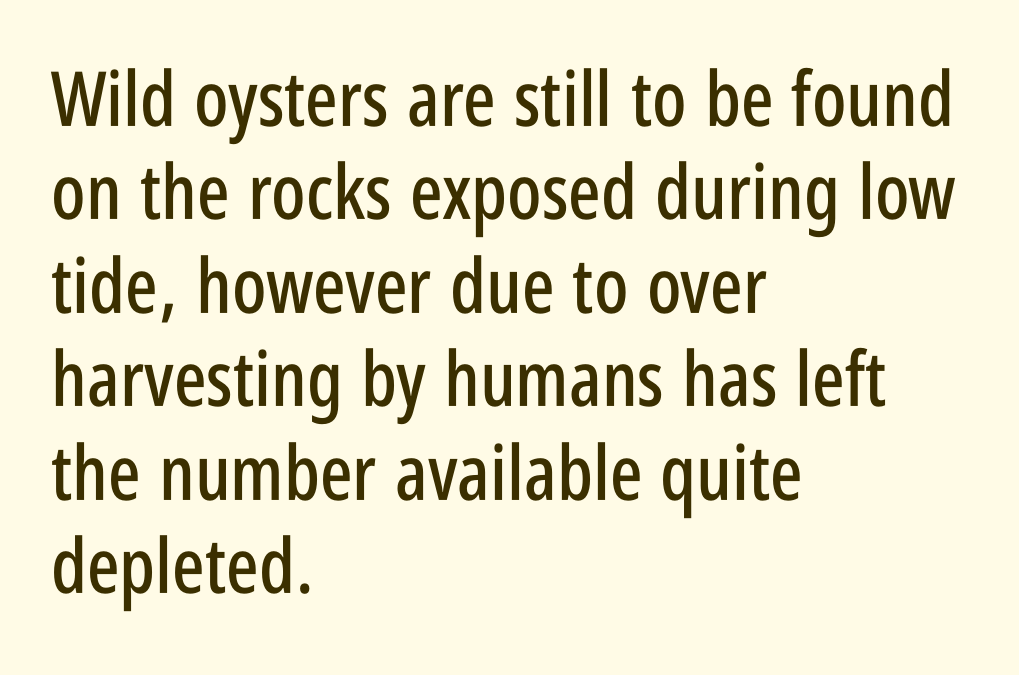
Q: Is the text italic (slanted)? A: No, it is upright.
Q: Is the typeface a serif or a sans-serif typeface? A: Sans-serif.
Q: Is the text underlined? A: No.
Q: How is the paragraph aligned? A: Left-aligned.
Q: Is the spacing between letters normal or unusually wide? A: Normal.
Q: Width (condensed, normal, or wide)? A: Condensed.
Q: Stroke contrast? A: Low.
Q: x-height? A: Large.
Q: Monospaced? A: No.
